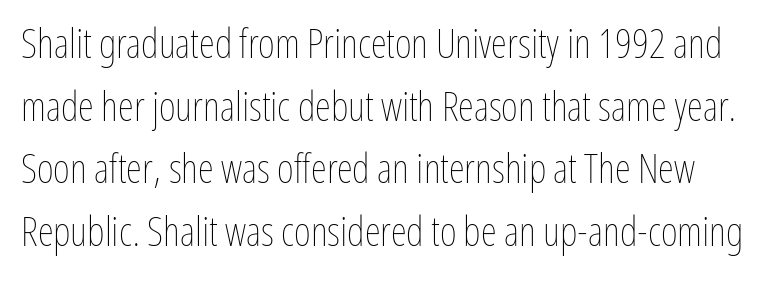
{"italic": "no", "bold": "no", "weight": "thin", "width": "condensed", "stroke_contrast": "low", "x_height": "medium", "monospaced": "no", "underline": "no", "line_spacing": "normal", "line_spacing_ratio": 1.53, "letter_spacing": "normal", "letter_spacing_em": 0.0, "glyph_px": 41}
